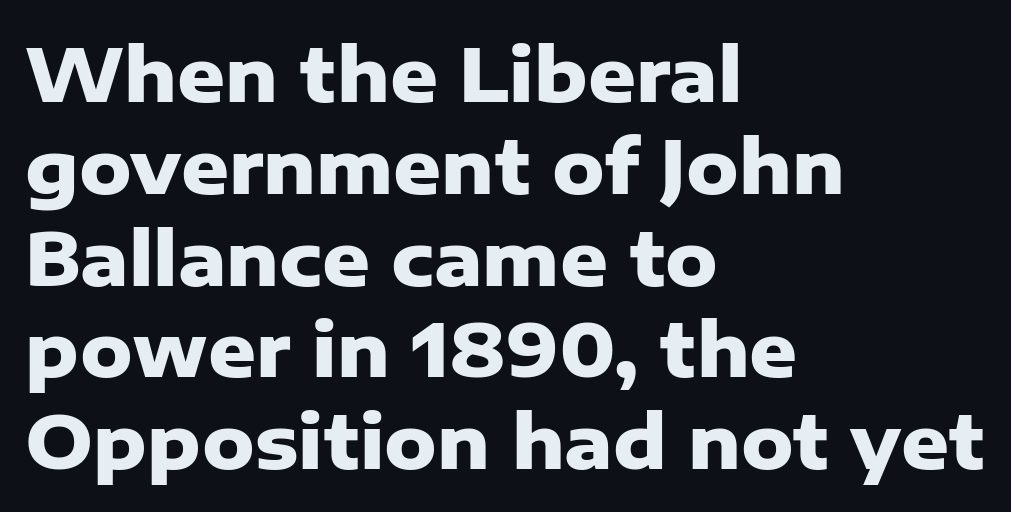
Q: Is the text bold? A: Yes.
Q: Is the text italic (slanted)? A: No, it is upright.
Q: Is the typeface a serif or a sans-serif typeface? A: Sans-serif.
Q: Is the text underlined? A: No.
Q: How is the paragraph aligned? A: Left-aligned.
Q: Is the spacing between letters normal or unusually wide? A: Normal.
Q: Width (condensed, normal, or wide)? A: Normal.
Q: Stroke contrast? A: Low.
Q: x-height? A: Medium.
Q: Monospaced? A: No.
